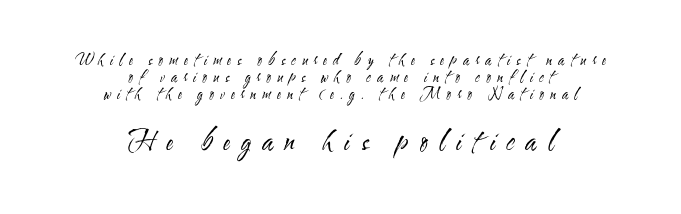
Q: Is the text bold? A: No.
Q: Is the text italic (slanted)? A: Yes.
Q: Is the text underlined? A: No.
Q: How is the paragraph aligned? A: Centered.
Q: Is the spacing between letters normal or unusually wide? A: Unusually wide.
Q: Is the spacing between lines tight, normal or loose? A: Tight.
Q: Which block of text is set in a larger size, the first (top) or the second (bottom)? A: The second (bottom) one.
